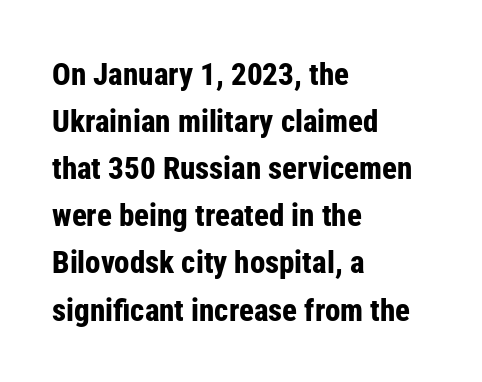
The zone under the glyphs is completely vacant. Is there any slant? The stems are plumb. Tracking value appears to be zero — textbook default spacing. This sample has the flowing, uneven cadence of proportional lettering. Check where the strokes stop: nothing finishes them off — pure sans.
